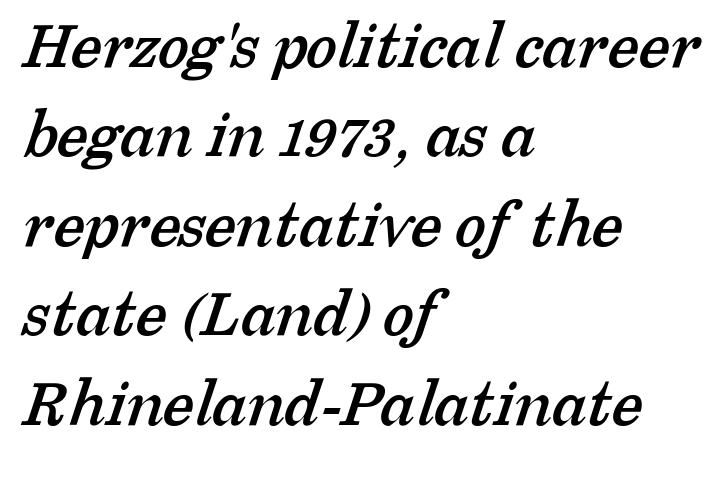
{"serif": "yes", "width": "normal", "stroke_contrast": "low", "x_height": "medium", "monospaced": "no", "underline": "no", "align": "left", "line_spacing": "normal", "line_spacing_ratio": 1.26, "letter_spacing": "normal", "letter_spacing_em": 0.0, "glyph_px": 71}
